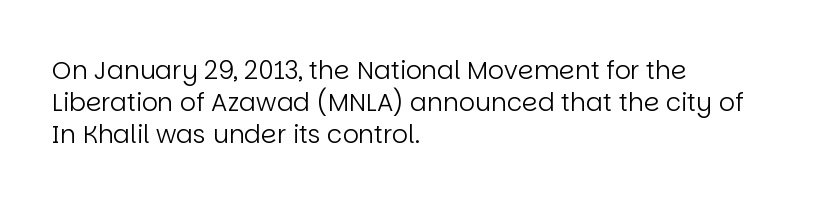
The image shows 25 px text type, upright; set left-aligned, normal line spacing (1.29x), normal letter spacing, not underlined.
